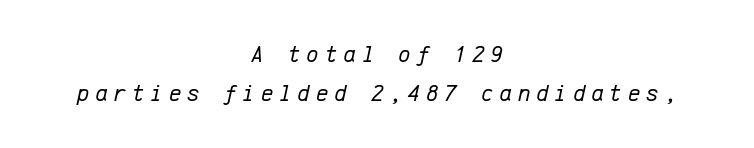
Q: Is the text bold? A: No.
Q: Is the text italic (slanted)? A: Yes, it leans right by about 12 degrees.
Q: Is the text underlined? A: No.
Q: How is the paragraph aligned? A: Centered.
Q: Is the spacing between letters normal or unusually wide? A: Unusually wide.
Q: Is the spacing between lines tight, normal or loose? A: Normal.
